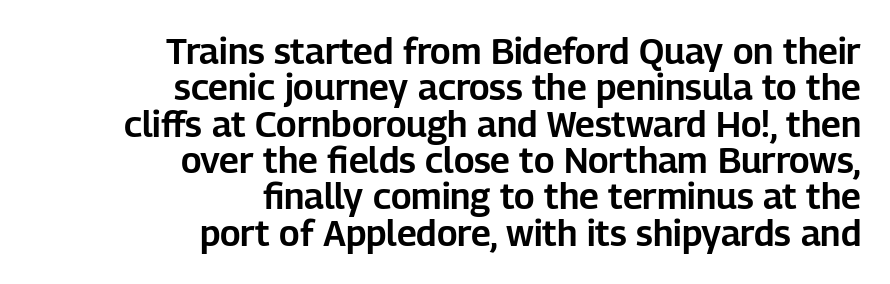
The image shows 36 px sans-serif type, upright; set right-aligned, tight line spacing (1.01x), normal letter spacing, not underlined; low stroke contrast and a medium x-height.
